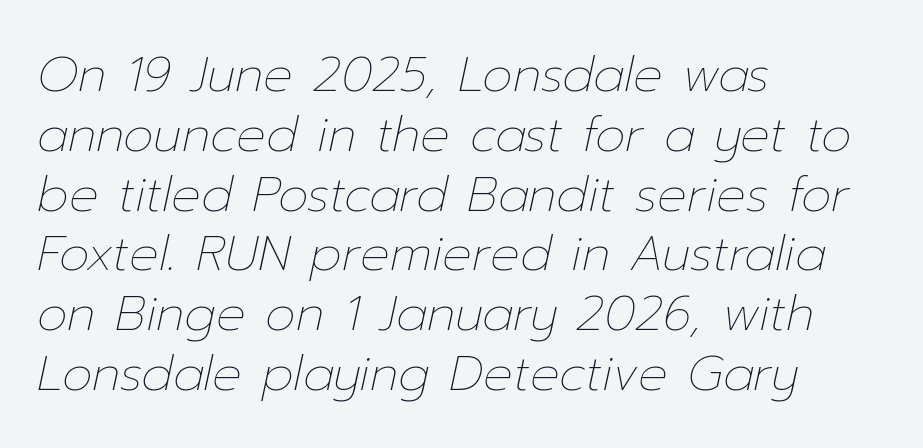
The image shows 49 px thin type, italic (leaning right); set left-aligned, line spacing 1.22x, normal letter spacing, not underlined; low stroke contrast and a medium x-height.
